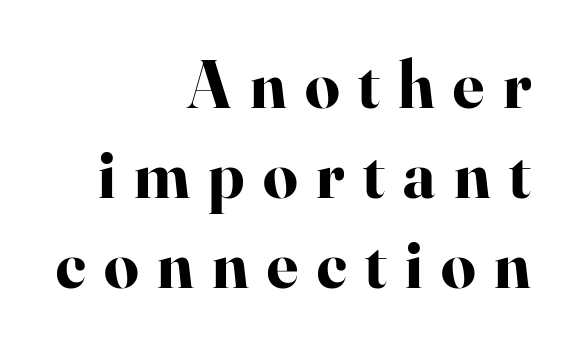
The image shows 68 px bold serif type, upright; set right-aligned, normal line spacing (1.32x), unusually wide letter spacing (+0.27 em), not underlined; high stroke contrast and a small x-height.
